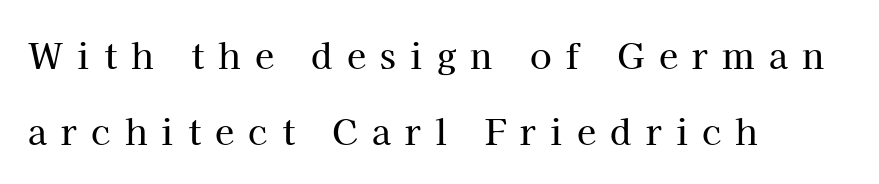
{"serif": "yes", "italic": "no", "width": "normal", "stroke_contrast": "high", "x_height": "medium", "monospaced": "no", "underline": "no", "align": "left", "line_spacing": "loose", "line_spacing_ratio": 2.16, "letter_spacing": "wide", "letter_spacing_em": 0.41, "glyph_px": 35}
